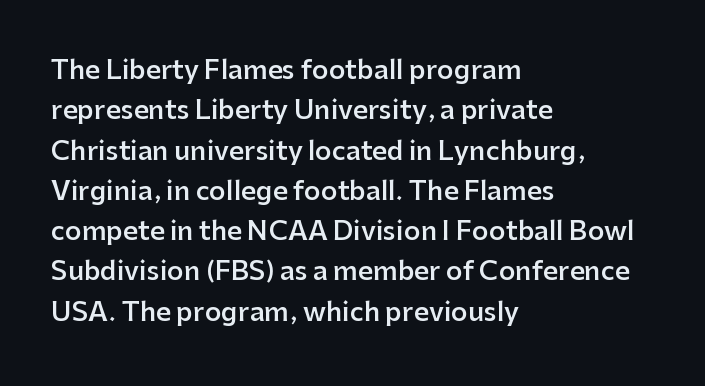
The image shows 26 px text type, upright; set left-aligned, normal line spacing (1.55x), normal letter spacing, not underlined.
